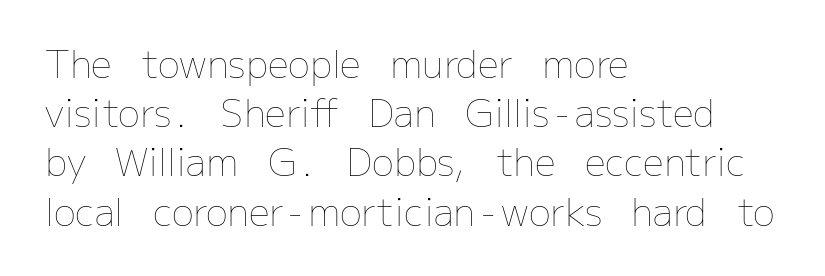
Q: Is the text bold? A: No.
Q: Is the text italic (slanted)? A: No, it is upright.
Q: Is the text underlined? A: No.
Q: How is the paragraph aligned? A: Left-aligned.
Q: Is the spacing between letters normal or unusually wide? A: Normal.
Q: Is the spacing between lines tight, normal or loose? A: Normal.
Q: Width (condensed, normal, or wide)? A: Normal.
Q: Stroke contrast? A: Low.
Q: x-height? A: Medium.
Q: Monospaced? A: No.
